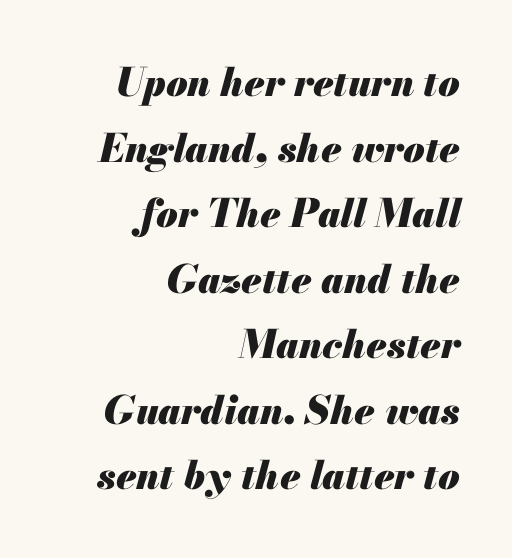
The image shows 39 px heavy type, italic (leaning right); set right-aligned, normal line spacing (1.68x), normal letter spacing, not underlined; medium stroke contrast and a small x-height.
